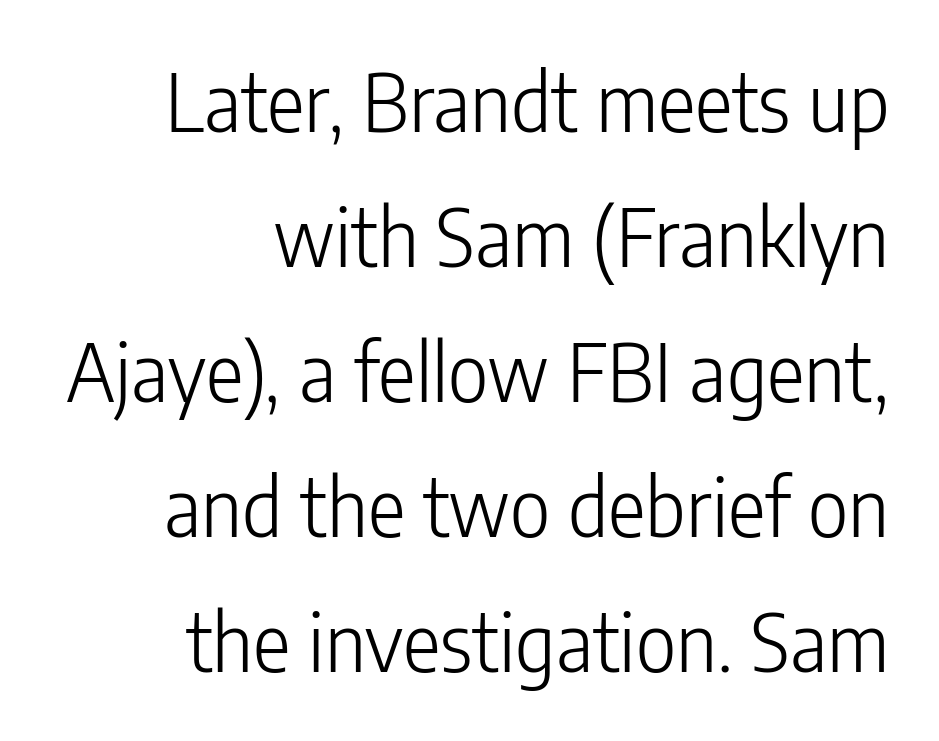
The image shows 79 px light, condensed sans-serif type, upright; set right-aligned, line spacing 1.71x, normal letter spacing, not underlined; low stroke contrast and a medium x-height.
